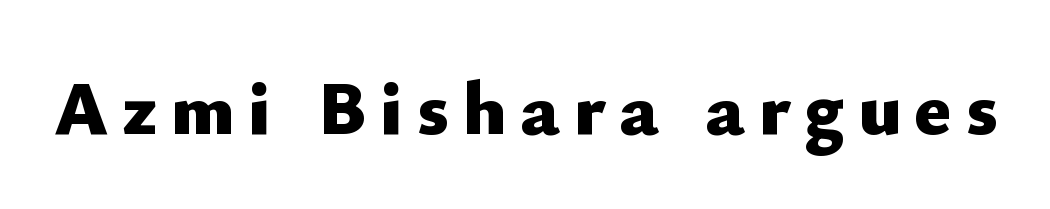
The image shows 77 px heavy sans-serif type, upright; set not underlined; low stroke contrast and a small x-height.
